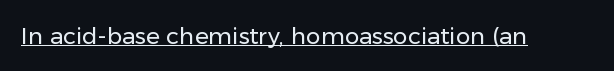
Q: Is the text bold? A: No.
Q: Is the text italic (slanted)? A: No, it is upright.
Q: Is the text underlined? A: Yes.
Q: Is the spacing between letters normal or unusually wide? A: Normal.
